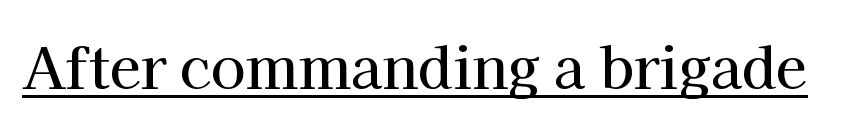
{"serif": "yes", "italic": "no", "width": "normal", "stroke_contrast": "high", "x_height": "medium", "monospaced": "no", "underline": "yes", "letter_spacing": "normal", "letter_spacing_em": 0.0, "glyph_px": 57}
